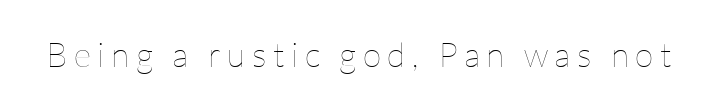
Q: Is the text bold? A: No.
Q: Is the text italic (slanted)? A: No, it is upright.
Q: Is the text underlined? A: No.
Q: Width (condensed, normal, or wide)? A: Normal.
Q: Stroke contrast? A: Low.
Q: x-height? A: Medium.
Q: Monospaced? A: No.
